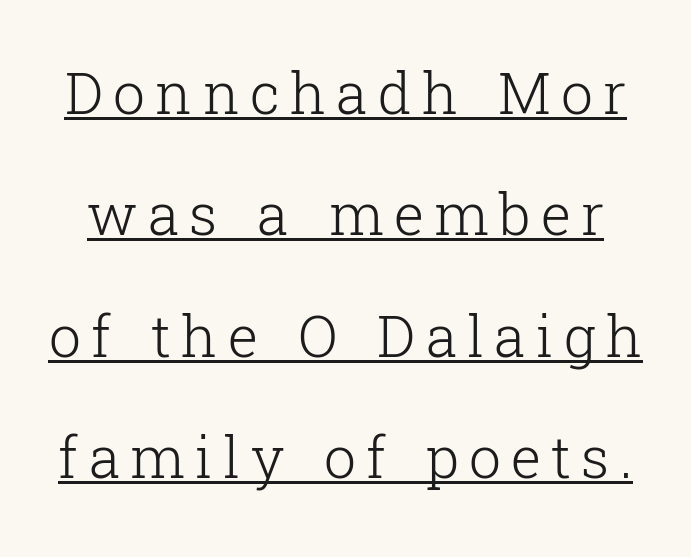
The image shows 57 px light serif type, upright; set loose line spacing (2.13x), underlined; low stroke contrast and a medium x-height.
